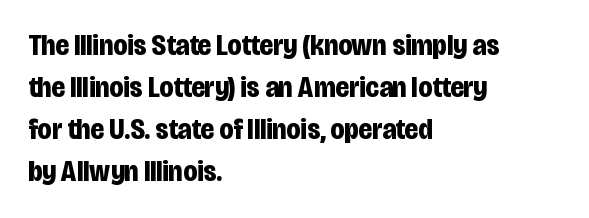
Q: Is the text bold? A: Yes.
Q: Is the text italic (slanted)? A: No, it is upright.
Q: Is the typeface a serif or a sans-serif typeface? A: Sans-serif.
Q: Is the text underlined? A: No.
Q: How is the paragraph aligned? A: Left-aligned.
Q: Is the spacing between letters normal or unusually wide? A: Normal.
Q: Is the spacing between lines tight, normal or loose? A: Normal.
Q: Width (condensed, normal, or wide)? A: Condensed.
Q: Stroke contrast? A: Low.
Q: x-height? A: Large.
Q: Monospaced? A: No.
